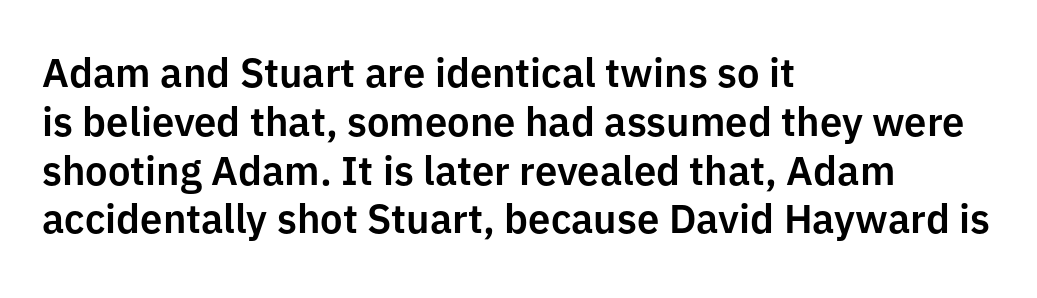
Q: Is the text italic (slanted)? A: No, it is upright.
Q: Is the typeface a serif or a sans-serif typeface? A: Sans-serif.
Q: Is the text underlined? A: No.
Q: How is the paragraph aligned? A: Left-aligned.
Q: Is the spacing between letters normal or unusually wide? A: Normal.
Q: Width (condensed, normal, or wide)? A: Normal.
Q: Stroke contrast? A: Low.
Q: x-height? A: Medium.
Q: Monospaced? A: No.
